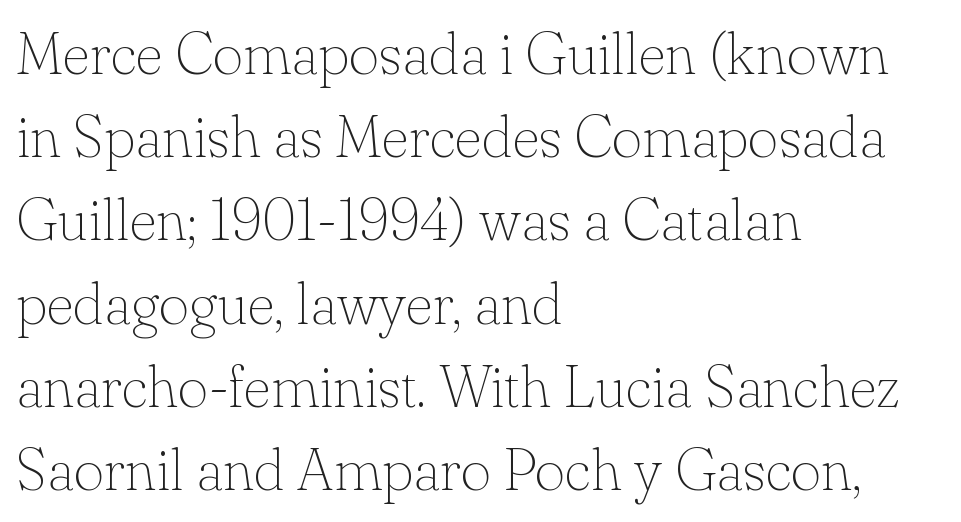
{"serif": "yes", "italic": "no", "bold": "no", "weight": "thin", "width": "normal", "stroke_contrast": "low", "x_height": "small", "monospaced": "no", "underline": "no", "align": "left", "line_spacing": "normal", "line_spacing_ratio": 1.41, "letter_spacing": "normal", "letter_spacing_em": 0.0, "glyph_px": 59}
